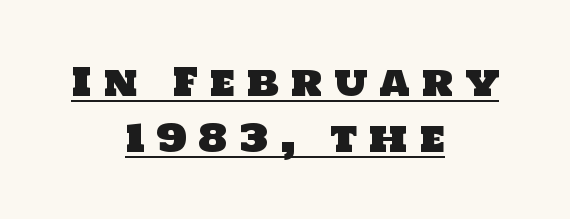
The image shows 38 px sans-serif type; set centered, normal line spacing (1.47x), unusually wide letter spacing (+0.3 em), underlined; low stroke contrast and a large x-height.
